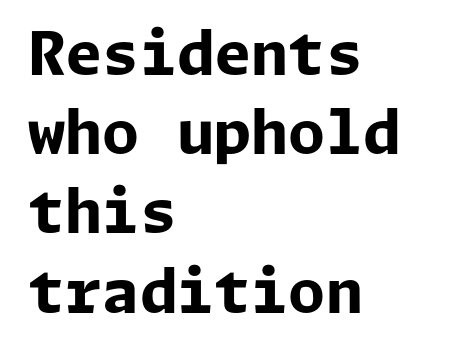
Q: Is the text bold? A: Yes.
Q: Is the text italic (slanted)? A: No, it is upright.
Q: Is the typeface a serif or a sans-serif typeface? A: Sans-serif.
Q: Is the text underlined? A: No.
Q: How is the paragraph aligned? A: Left-aligned.
Q: Is the spacing between letters normal or unusually wide? A: Normal.
Q: Is the spacing between lines tight, normal or loose? A: Normal.
Q: Width (condensed, normal, or wide)? A: Normal.
Q: Stroke contrast? A: Low.
Q: x-height? A: Medium.
